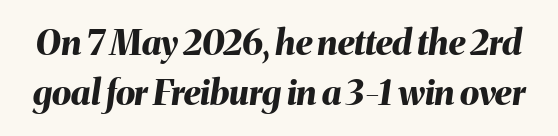
Q: Is the text bold? A: Yes.
Q: Is the text italic (slanted)? A: Yes, it leans right by about 8 degrees.
Q: Is the text underlined? A: No.
Q: Is the spacing between letters normal or unusually wide? A: Normal.
Q: Is the spacing between lines tight, normal or loose? A: Normal.
Q: Width (condensed, normal, or wide)? A: Normal.
Q: Stroke contrast? A: Medium.
Q: x-height? A: Medium.
Q: Monospaced? A: No.
